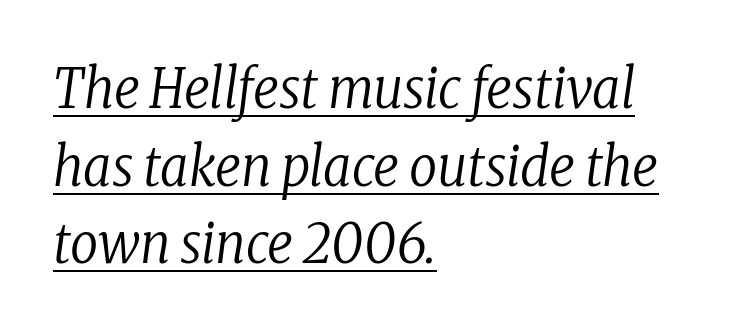
The image shows 55 px regular-weight, condensed serif type, italic (leaning right); set left-aligned, normal line spacing (1.41x), normal letter spacing, underlined; low stroke contrast and a medium x-height.
